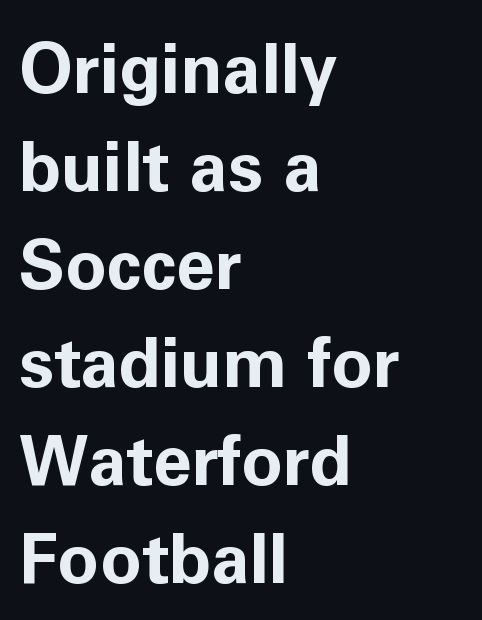
The image shows 69 px bold sans-serif type, upright; set left-aligned, normal line spacing (1.42x), normal letter spacing, not underlined; low stroke contrast and a medium x-height.
